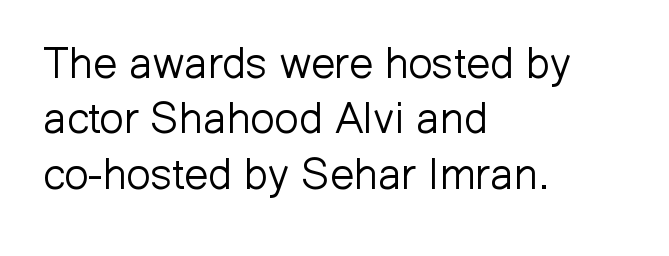
{"serif": "no", "italic": "no", "bold": "no", "weight": "light", "width": "normal", "stroke_contrast": "low", "x_height": "medium", "monospaced": "no", "underline": "no", "align": "left", "line_spacing": "normal", "line_spacing_ratio": 1.29, "letter_spacing": "normal", "letter_spacing_em": 0.0, "glyph_px": 43}
